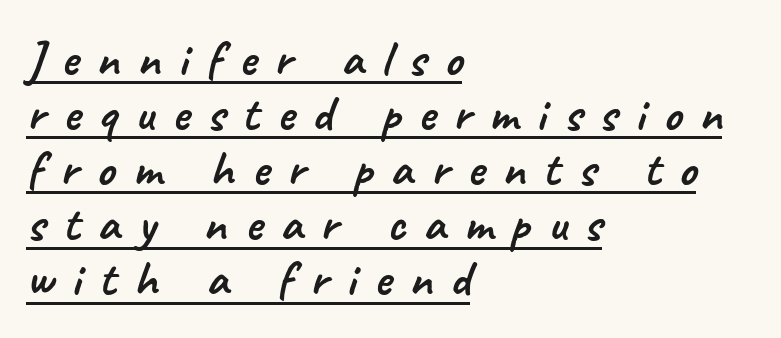
The image shows 51 px sans-serif type; set left-aligned, tight line spacing (1.08x), unusually wide letter spacing (+0.35 em), underlined; low stroke contrast and a small x-height.
